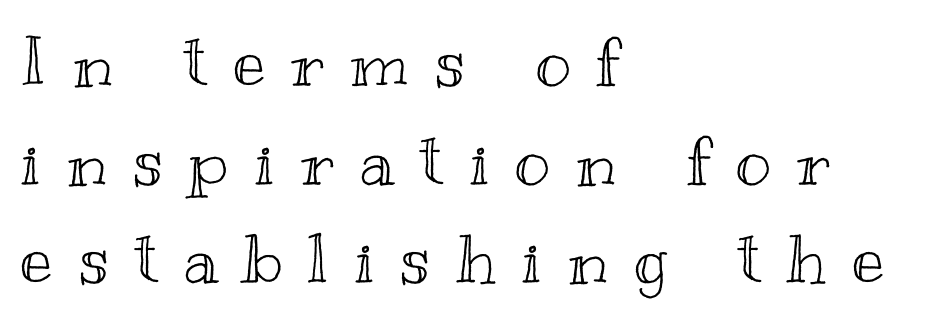
The image shows 68 px wide type, upright; set left-aligned, normal line spacing (1.45x), unusually wide letter spacing (+0.38 em), not underlined; a small x-height.
